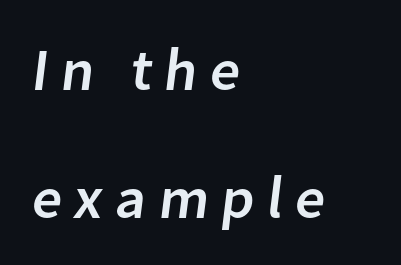
Q: Is the typeface a serif or a sans-serif typeface? A: Sans-serif.
Q: Is the text underlined? A: No.
Q: How is the paragraph aligned? A: Left-aligned.
Q: Is the spacing between letters normal or unusually wide? A: Unusually wide.
Q: Is the spacing between lines tight, normal or loose? A: Loose.
Q: Width (condensed, normal, or wide)? A: Normal.
Q: Stroke contrast? A: Low.
Q: x-height? A: Medium.
Q: Monospaced? A: No.
